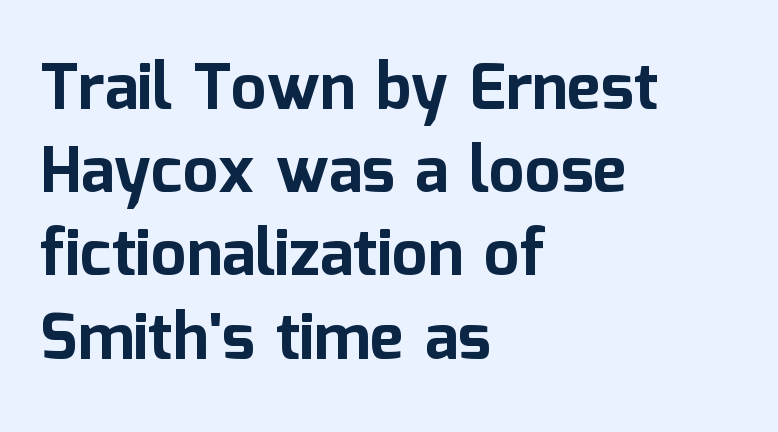
Q: Is the text bold? A: Yes.
Q: Is the text italic (slanted)? A: No, it is upright.
Q: Is the typeface a serif or a sans-serif typeface? A: Sans-serif.
Q: Is the text underlined? A: No.
Q: How is the paragraph aligned? A: Left-aligned.
Q: Is the spacing between letters normal or unusually wide? A: Normal.
Q: Is the spacing between lines tight, normal or loose? A: Normal.
Q: Width (condensed, normal, or wide)? A: Normal.
Q: Stroke contrast? A: Low.
Q: x-height? A: Medium.
Q: Monospaced? A: No.
